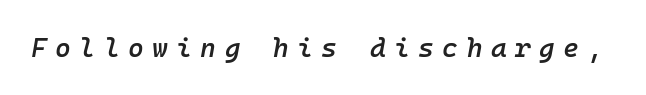
Q: Is the text bold? A: Semi-bold.
Q: Is the text italic (slanted)? A: Yes, it leans right by about 10 degrees.
Q: Is the text underlined? A: No.
Q: Is the spacing between letters normal or unusually wide? A: Unusually wide.
